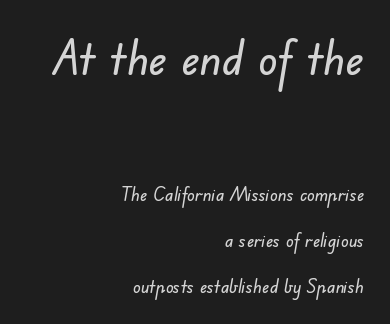
Q: Is the typeface a serif or a sans-serif typeface? A: Sans-serif.
Q: Is the text underlined? A: No.
Q: How is the paragraph aligned? A: Right-aligned.
Q: Is the spacing between letters normal or unusually wide? A: Normal.
Q: Is the spacing between lines tight, normal or loose? A: Loose.
Q: Which block of text is set in a larger size, the first (top) or the second (bottom)? A: The first (top) one.
Q: Width (condensed, normal, or wide)? A: Normal.
Q: Stroke contrast? A: Low.
Q: x-height? A: Small.
Q: Monospaced? A: No.
